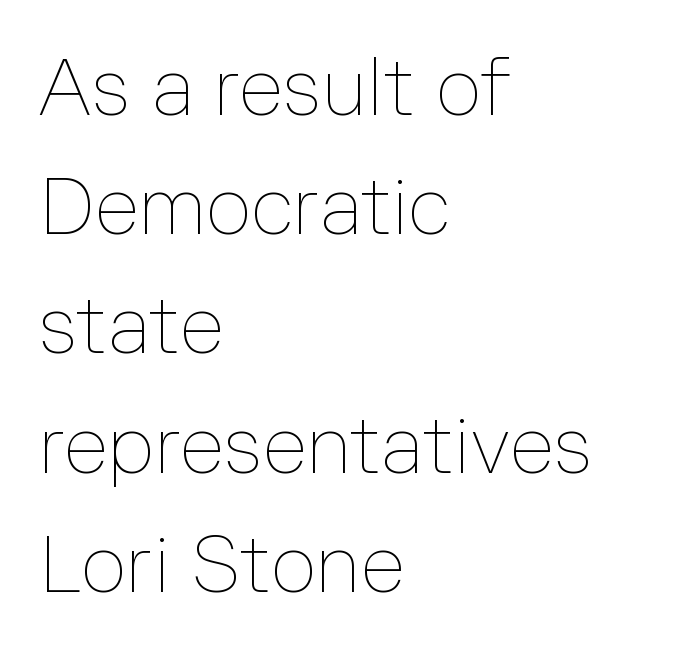
The image shows 80 px thin type, upright; set left-aligned, normal line spacing (1.49x), normal letter spacing, not underlined; low stroke contrast and a medium x-height.
